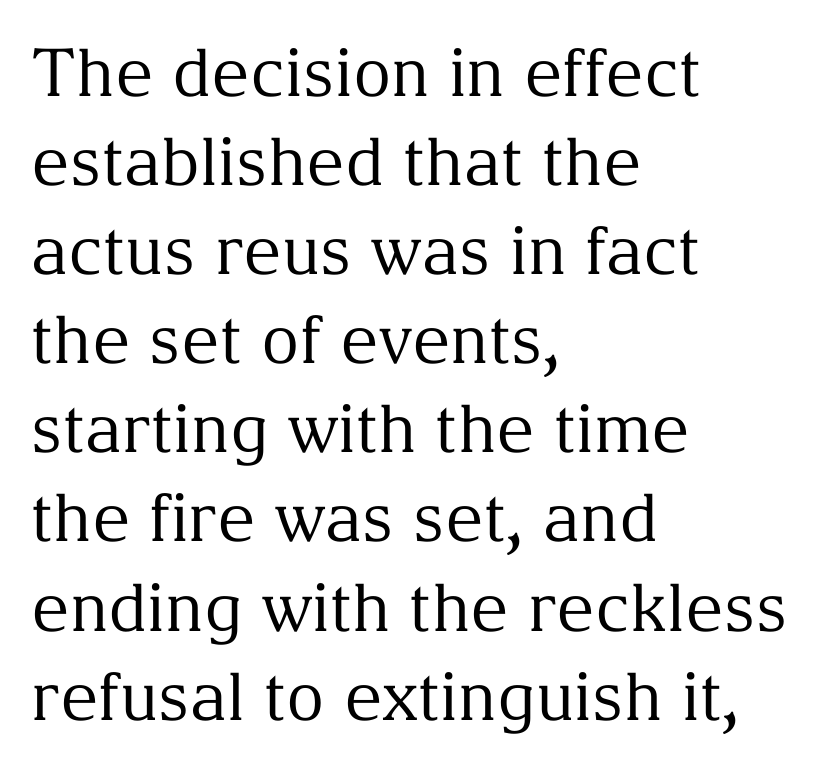
{"serif": "yes", "italic": "no", "bold": "no", "weight": "regular", "width": "normal", "stroke_contrast": "medium", "x_height": "medium", "monospaced": "no", "underline": "no", "align": "left", "line_spacing": "normal", "line_spacing_ratio": 1.35, "letter_spacing": "normal", "letter_spacing_em": 0.0, "glyph_px": 66}
